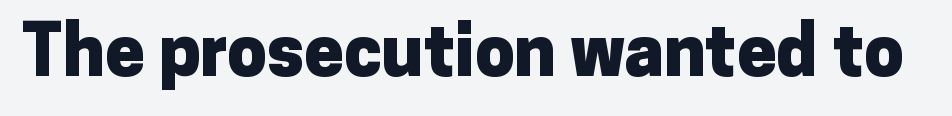
Q: Is the text bold? A: Yes.
Q: Is the text italic (slanted)? A: No, it is upright.
Q: Is the typeface a serif or a sans-serif typeface? A: Sans-serif.
Q: Is the text underlined? A: No.
Q: Is the spacing between letters normal or unusually wide? A: Normal.
Q: Width (condensed, normal, or wide)? A: Normal.
Q: Stroke contrast? A: Low.
Q: x-height? A: Medium.
Q: Monospaced? A: No.
